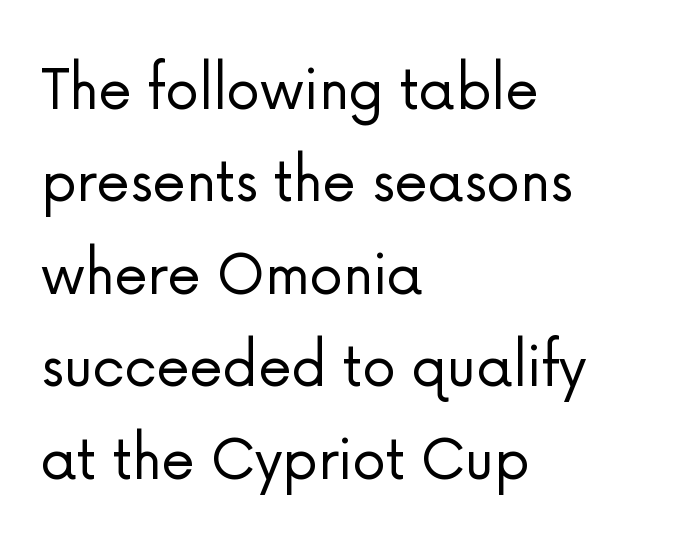
The image shows 68 px light sans-serif type, upright; set left-aligned, normal line spacing (1.36x), normal letter spacing, not underlined; low stroke contrast and a medium x-height.
